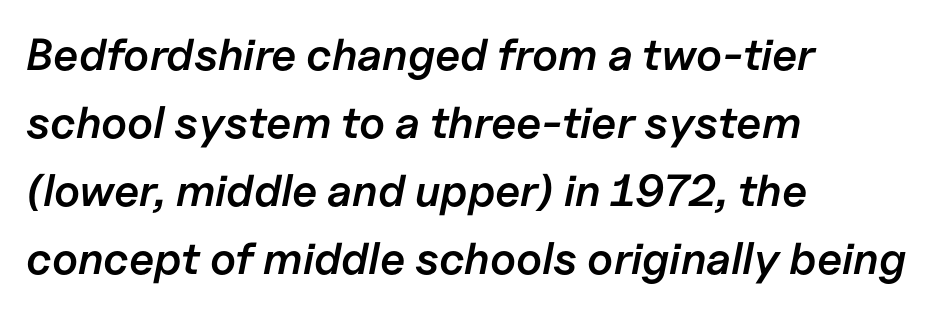
The image shows 45 px semibold type, italic (leaning right); set left-aligned, normal line spacing (1.51x), normal letter spacing, not underlined; low stroke contrast and a medium x-height.
